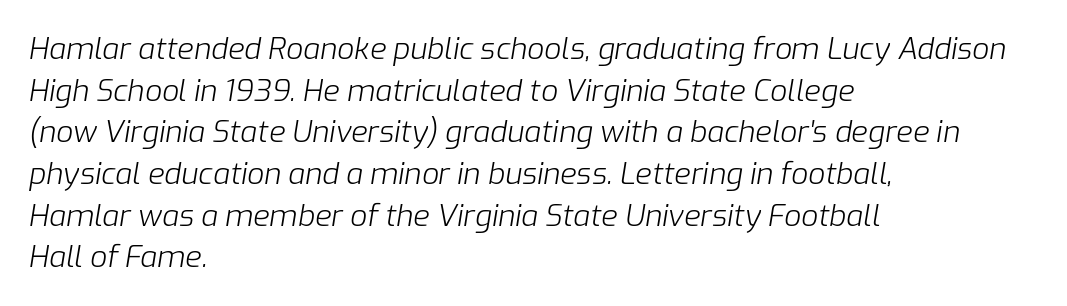
You could not count columns in this text — the font is proportionally spaced. Notice how descenders clear the ascenders below comfortably — that's standard leading. Heft: none added — not bold. Check the space under the baseline: it is left empty. The setting favours the left margin, as ordinary paragraphs usually do. Tracking here is standard; glyphs follow each other at the usual distance.
